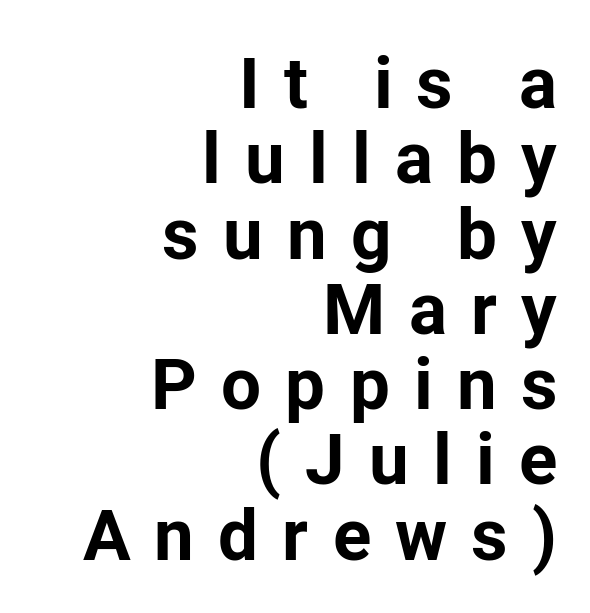
Q: Is the text bold? A: Yes.
Q: Is the text italic (slanted)? A: No, it is upright.
Q: Is the typeface a serif or a sans-serif typeface? A: Sans-serif.
Q: Is the text underlined? A: No.
Q: How is the paragraph aligned? A: Right-aligned.
Q: Is the spacing between letters normal or unusually wide? A: Unusually wide.
Q: Is the spacing between lines tight, normal or loose? A: Tight.
Q: Width (condensed, normal, or wide)? A: Normal.
Q: Stroke contrast? A: Low.
Q: x-height? A: Medium.
Q: Monospaced? A: No.
